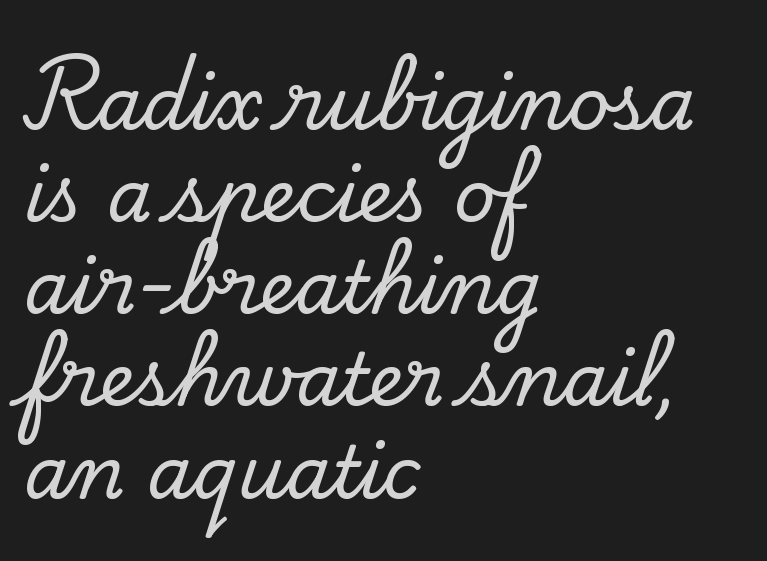
Q: Is the text italic (slanted)? A: Yes.
Q: Is the typeface a serif or a sans-serif typeface? A: Serif.
Q: Is the text underlined? A: No.
Q: How is the paragraph aligned? A: Left-aligned.
Q: Is the spacing between letters normal or unusually wide? A: Normal.
Q: Is the spacing between lines tight, normal or loose? A: Normal.
Q: Width (condensed, normal, or wide)? A: Normal.
Q: Stroke contrast? A: Low.
Q: x-height? A: Small.
Q: Monospaced? A: No.
